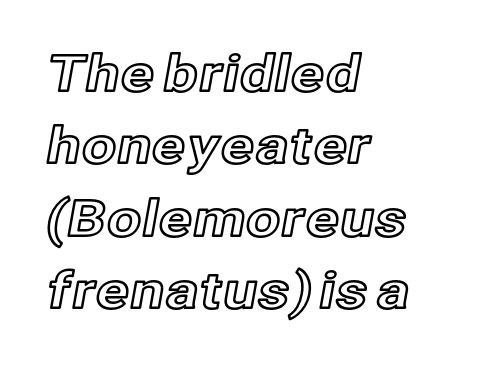
{"width": "normal", "x_height": "medium", "monospaced": "no", "underline": "no", "align": "left", "line_spacing": "normal", "line_spacing_ratio": 1.45, "letter_spacing": "normal", "letter_spacing_em": 0.0, "glyph_px": 50}
